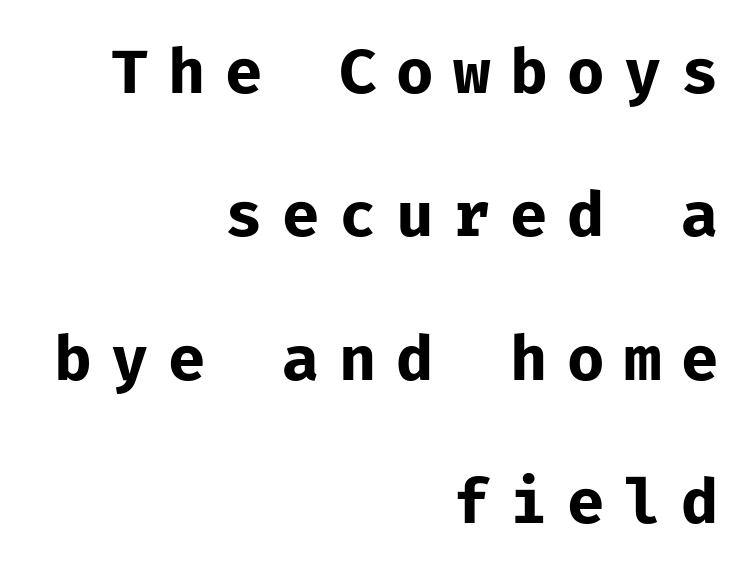
Q: Is the text bold? A: Yes.
Q: Is the text italic (slanted)? A: No, it is upright.
Q: Is the typeface a serif or a sans-serif typeface? A: Sans-serif.
Q: Is the text underlined? A: No.
Q: How is the paragraph aligned? A: Right-aligned.
Q: Is the spacing between letters normal or unusually wide? A: Unusually wide.
Q: Is the spacing between lines tight, normal or loose? A: Loose.
Q: Width (condensed, normal, or wide)? A: Normal.
Q: Stroke contrast? A: Low.
Q: x-height? A: Medium.
